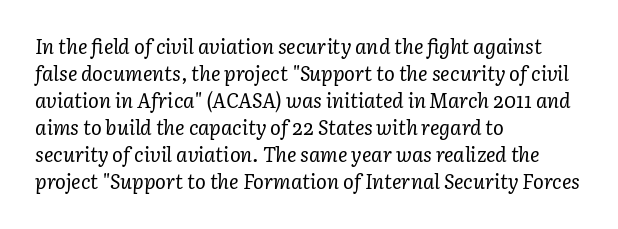
Q: Is the text bold? A: No.
Q: Is the text italic (slanted)? A: Yes, it leans right by about 3 degrees.
Q: Is the text underlined? A: No.
Q: How is the paragraph aligned? A: Left-aligned.
Q: Is the spacing between letters normal or unusually wide? A: Normal.
Q: Is the spacing between lines tight, normal or loose? A: Normal.
